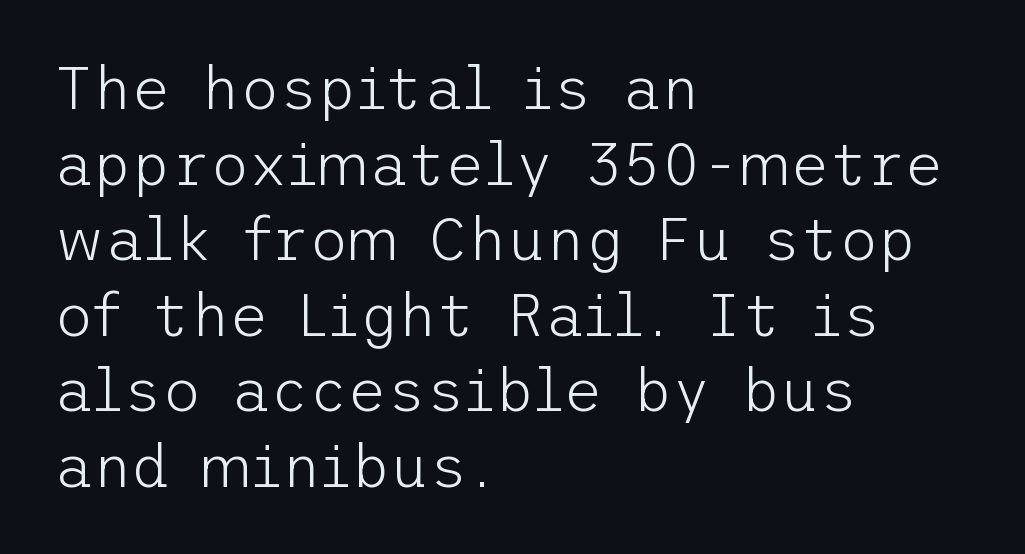
{"serif": "no", "italic": "no", "bold": "no", "weight": "light", "width": "normal", "stroke_contrast": "low", "x_height": "medium", "underline": "no", "align": "left", "line_spacing": "normal", "line_spacing_ratio": 1.26, "letter_spacing": "normal", "letter_spacing_em": 0.0, "glyph_px": 60}
